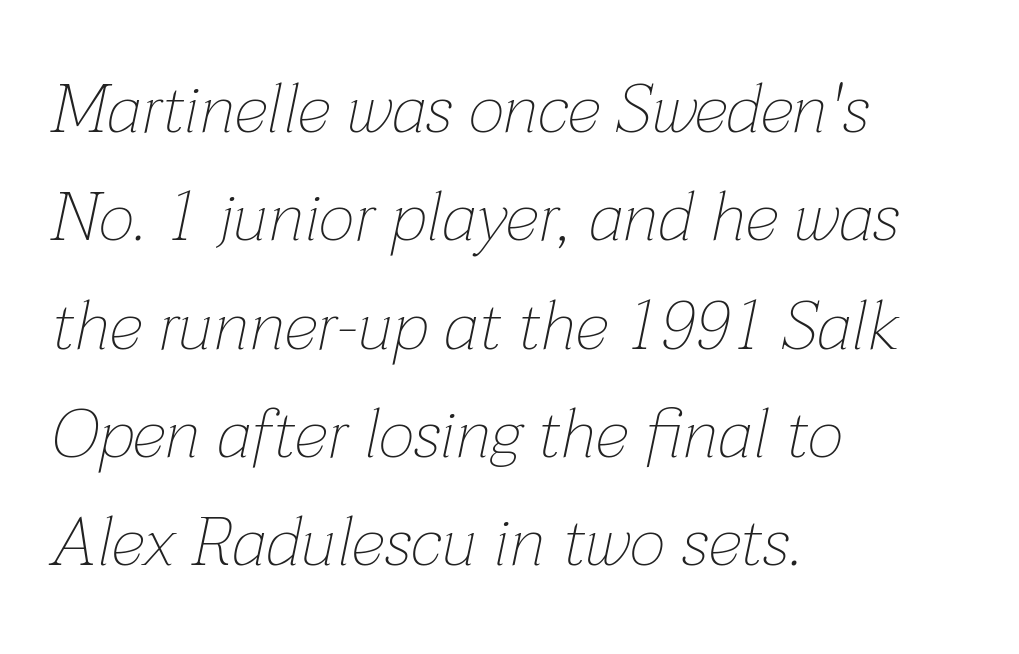
Q: Is the text bold? A: No.
Q: Is the text italic (slanted)? A: Yes, it leans right by about 12 degrees.
Q: Is the text underlined? A: No.
Q: How is the paragraph aligned? A: Left-aligned.
Q: Is the spacing between letters normal or unusually wide? A: Normal.
Q: Is the spacing between lines tight, normal or loose? A: Normal.
Q: Width (condensed, normal, or wide)? A: Normal.
Q: Stroke contrast? A: Low.
Q: x-height? A: Medium.
Q: Monospaced? A: No.
